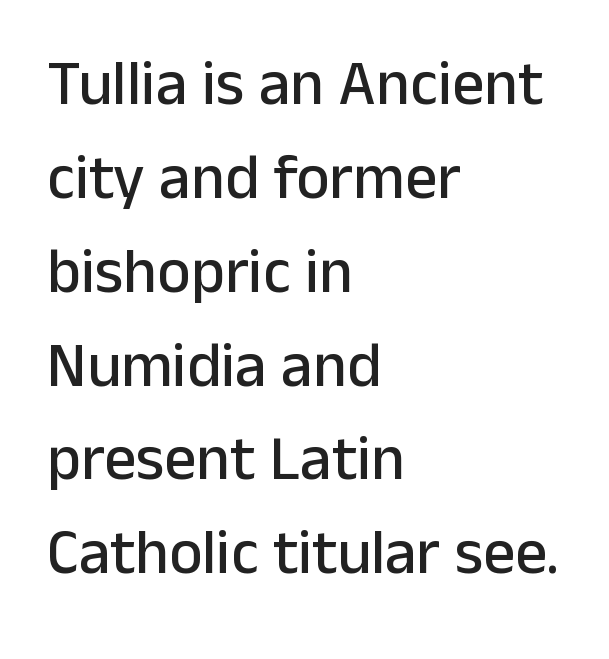
Q: Is the text italic (slanted)? A: No, it is upright.
Q: Is the typeface a serif or a sans-serif typeface? A: Sans-serif.
Q: Is the text underlined? A: No.
Q: How is the paragraph aligned? A: Left-aligned.
Q: Is the spacing between letters normal or unusually wide? A: Normal.
Q: Is the spacing between lines tight, normal or loose? A: Normal.
Q: Width (condensed, normal, or wide)? A: Normal.
Q: Stroke contrast? A: Low.
Q: x-height? A: Medium.
Q: Monospaced? A: No.
